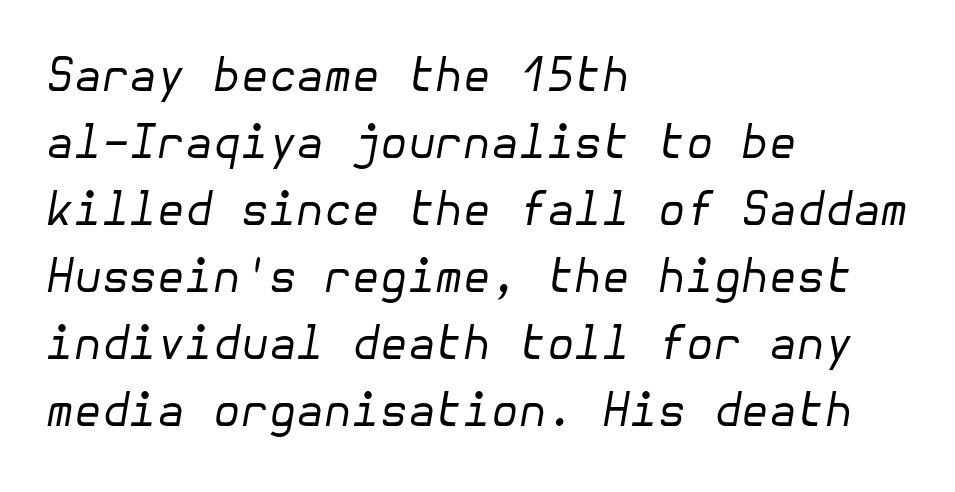
Q: Is the text bold? A: No.
Q: Is the text italic (slanted)? A: Yes, it leans right by about 10 degrees.
Q: Is the text underlined? A: No.
Q: How is the paragraph aligned? A: Left-aligned.
Q: Is the spacing between letters normal or unusually wide? A: Normal.
Q: Is the spacing between lines tight, normal or loose? A: Normal.
Q: Width (condensed, normal, or wide)? A: Normal.
Q: Stroke contrast? A: Low.
Q: x-height? A: Medium.
